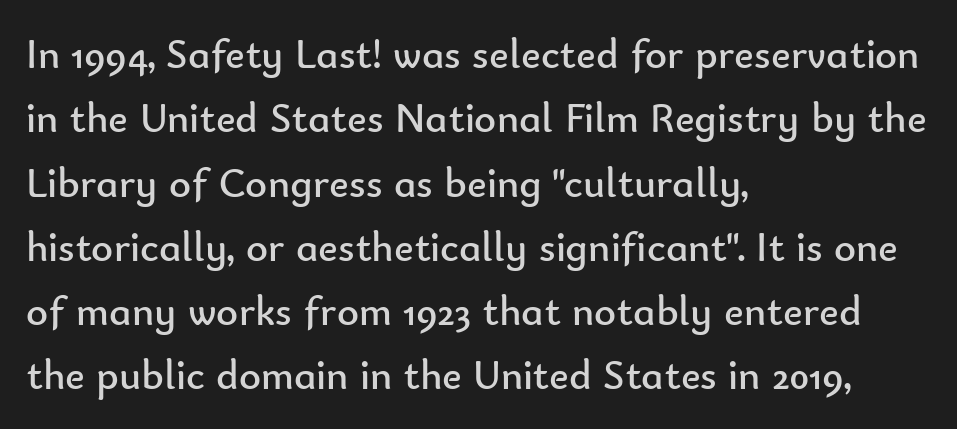
{"serif": "no", "italic": "no", "bold": "no", "weight": "regular", "width": "normal", "stroke_contrast": "low", "x_height": "small", "monospaced": "no", "underline": "no", "align": "left", "line_spacing": "normal", "line_spacing_ratio": 1.53, "letter_spacing": "normal", "letter_spacing_em": 0.0, "glyph_px": 42}
